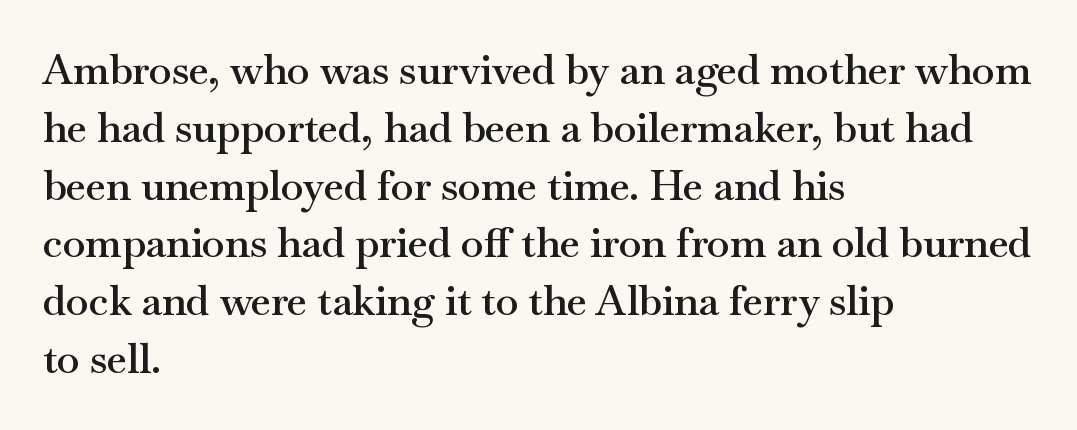
{"serif": "yes", "italic": "no", "bold": "semi", "weight": "semibold", "width": "wide", "stroke_contrast": "medium", "x_height": "small", "monospaced": "no", "underline": "no", "align": "left", "line_spacing": "normal", "line_spacing_ratio": 1.41, "letter_spacing": "normal", "letter_spacing_em": 0.0, "glyph_px": 41}
